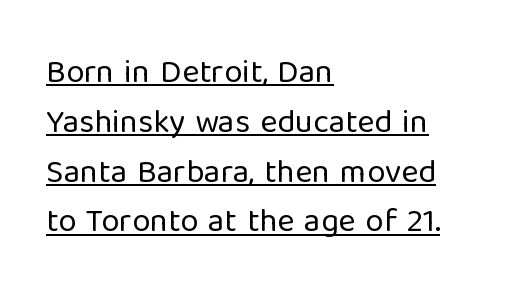
The image shows 33 px regular-weight sans-serif type, upright; set left-aligned, normal line spacing (1.51x), normal letter spacing, underlined; low stroke contrast and a medium x-height.
